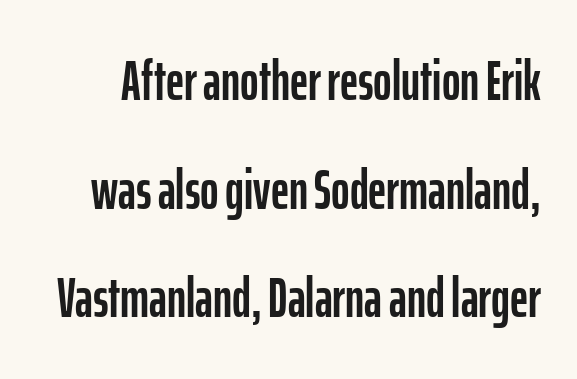
{"serif": "no", "italic": "no", "width": "condensed", "stroke_contrast": "low", "x_height": "medium", "monospaced": "no", "underline": "no", "line_spacing": "loose", "line_spacing_ratio": 1.94, "letter_spacing": "normal", "letter_spacing_em": 0.0, "glyph_px": 56}
